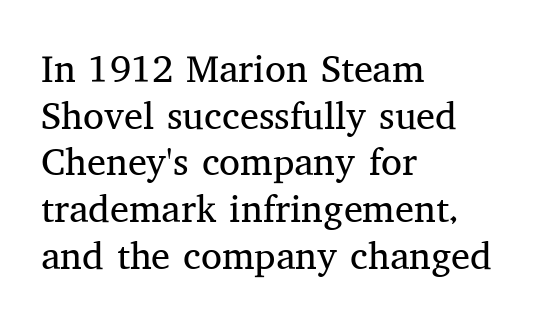
Q: Is the text bold? A: No.
Q: Is the text italic (slanted)? A: No, it is upright.
Q: Is the typeface a serif or a sans-serif typeface? A: Serif.
Q: Is the text underlined? A: No.
Q: How is the paragraph aligned? A: Left-aligned.
Q: Is the spacing between letters normal or unusually wide? A: Normal.
Q: Width (condensed, normal, or wide)? A: Normal.
Q: Stroke contrast? A: Medium.
Q: x-height? A: Medium.
Q: Monospaced? A: No.
